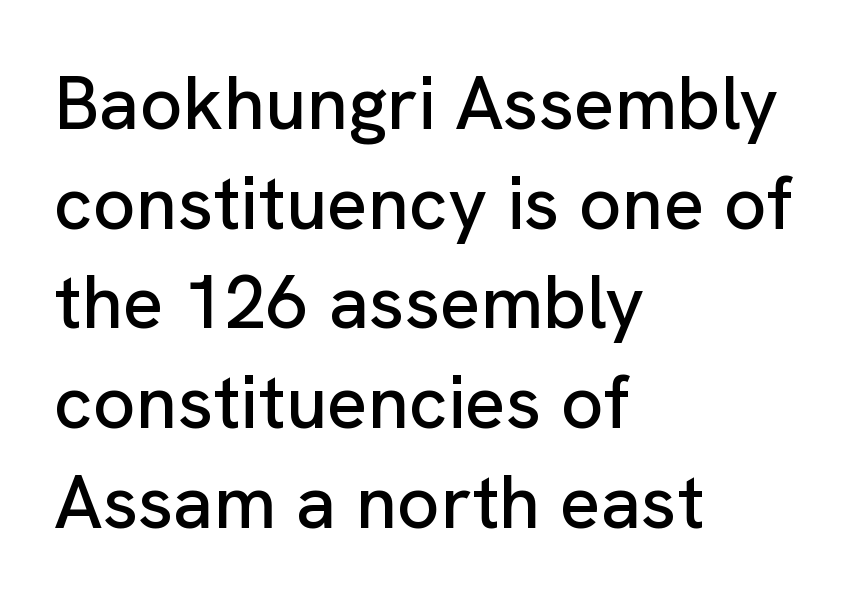
The image shows 75 px sans-serif type, upright; set left-aligned, normal line spacing (1.33x), normal letter spacing, not underlined; low stroke contrast and a medium x-height.
